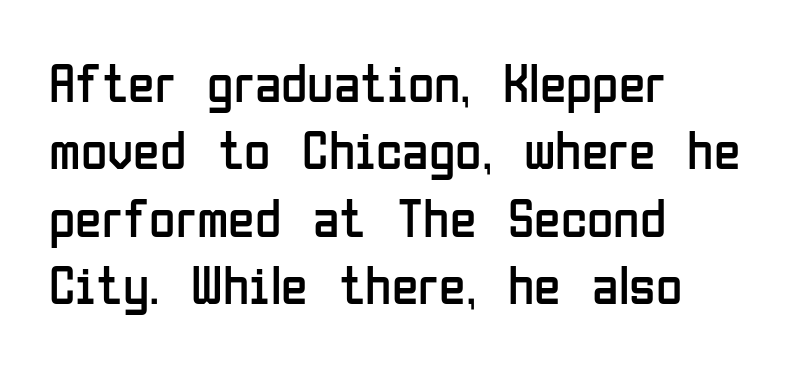
{"serif": "no", "italic": "no", "bold": "no", "weight": "regular", "width": "condensed", "stroke_contrast": "low", "x_height": "medium", "monospaced": "no", "underline": "no", "align": "left", "line_spacing": "normal", "line_spacing_ratio": 1.25, "letter_spacing": "normal", "letter_spacing_em": 0.0, "glyph_px": 54}
